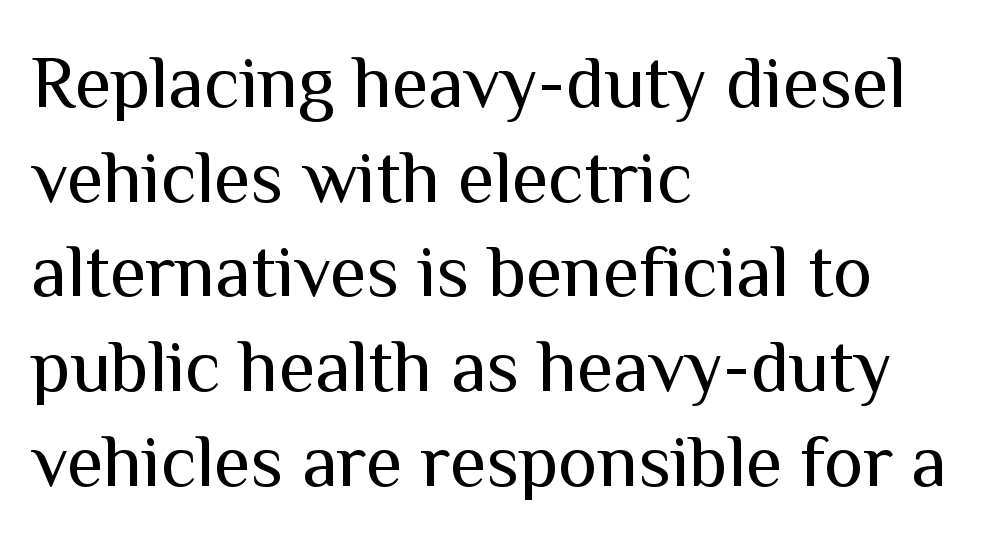
The image shows 74 px regular-weight sans-serif type, upright; set left-aligned, normal line spacing (1.28x), normal letter spacing, not underlined; medium stroke contrast and a medium x-height.
